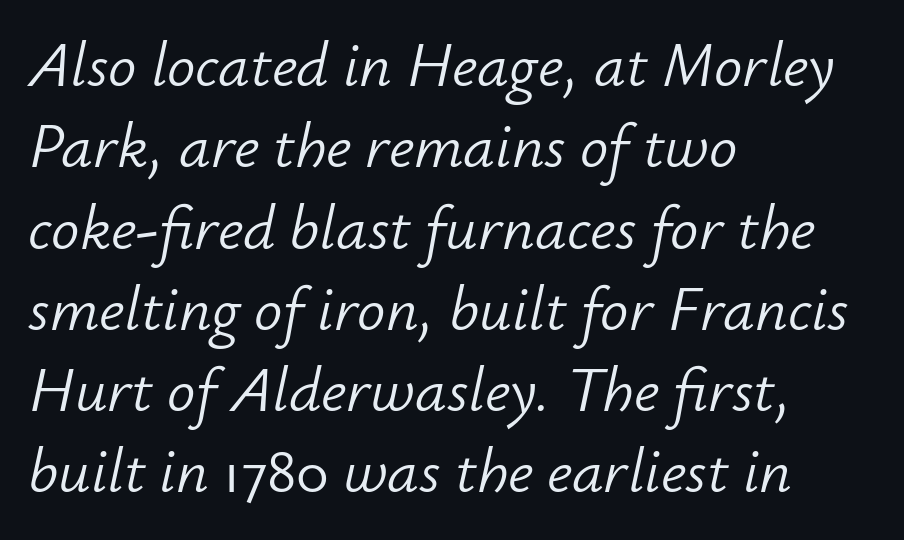
Is this a fixed-width face? No — the glyphs have proportional, varying widths. Line starts are locked; line ends wander. The passage shown stacks its lines at a standard gap. Does the lettering tilt? It does — this is italic. Weight: not bold — regular or lighter.
